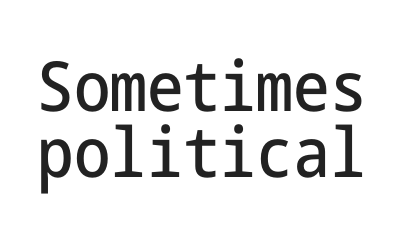
{"serif": "no", "italic": "no", "width": "condensed", "stroke_contrast": "low", "x_height": "medium", "underline": "no", "line_spacing": "tight", "line_spacing_ratio": 0.95, "letter_spacing": "normal", "letter_spacing_em": 0.0, "glyph_px": 69}
